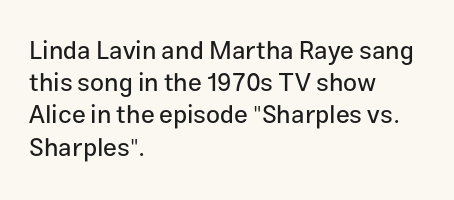
No italicization has been applied; the sample stays upright. This sample uses plain, unmodified letter spacing. Decoration check: the copy has no underline. The typesetter chose a ragged-right arrangement here. Interline gaps are of average width in this sample.
